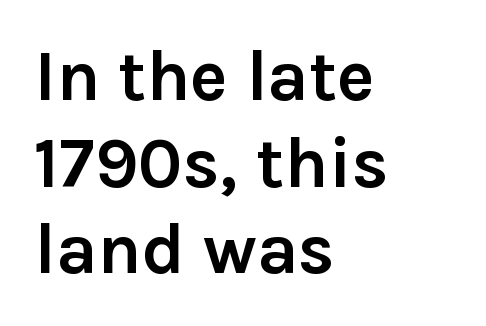
{"serif": "no", "italic": "no", "bold": "yes", "weight": "semibold", "width": "normal", "stroke_contrast": "low", "x_height": "medium", "monospaced": "no", "underline": "no", "align": "left", "line_spacing_ratio": 1.22, "letter_spacing": "normal", "letter_spacing_em": 0.0, "glyph_px": 71}
